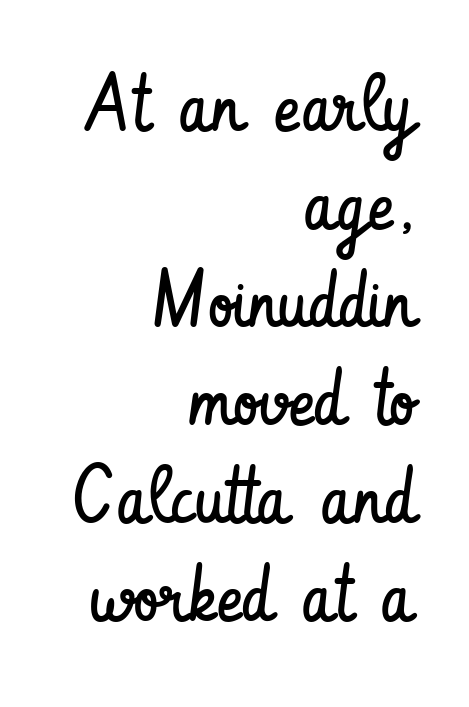
{"serif": "no", "italic": "no", "bold": "no", "weight": "regular", "width": "condensed", "stroke_contrast": "low", "x_height": "small", "monospaced": "no", "underline": "no", "align": "right", "line_spacing_ratio": 1.24, "letter_spacing": "normal", "letter_spacing_em": 0.0, "glyph_px": 79}
